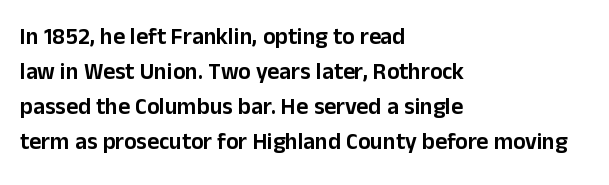
Q: Is the text italic (slanted)? A: No, it is upright.
Q: Is the text underlined? A: No.
Q: How is the paragraph aligned? A: Left-aligned.
Q: Is the spacing between letters normal or unusually wide? A: Normal.
Q: Is the spacing between lines tight, normal or loose? A: Normal.
